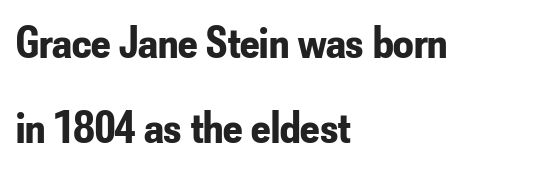
The image shows 45 px bold, condensed sans-serif type, upright; set left-aligned, line spacing 1.88x, normal letter spacing, not underlined; low stroke contrast and a small x-height.
